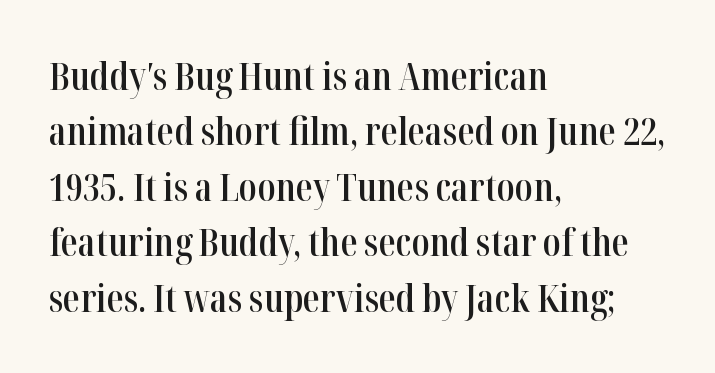
Q: Is the text bold? A: Semi-bold.
Q: Is the text italic (slanted)? A: No, it is upright.
Q: Is the typeface a serif or a sans-serif typeface? A: Serif.
Q: Is the text underlined? A: No.
Q: How is the paragraph aligned? A: Left-aligned.
Q: Is the spacing between letters normal or unusually wide? A: Normal.
Q: Is the spacing between lines tight, normal or loose? A: Normal.
Q: Width (condensed, normal, or wide)? A: Condensed.
Q: Stroke contrast? A: High.
Q: x-height? A: Medium.
Q: Monospaced? A: No.
